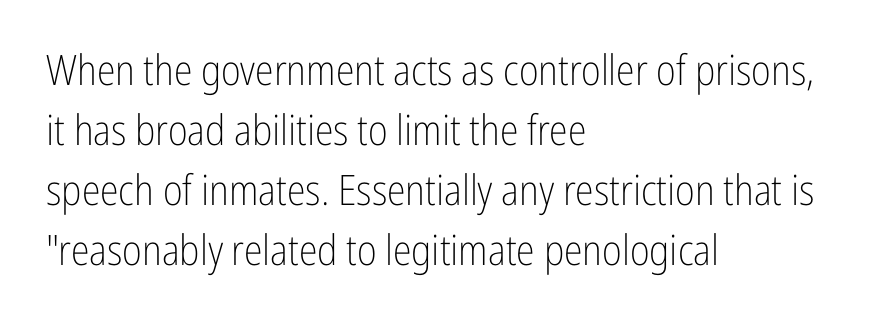
The image shows 42 px light, condensed sans-serif type, upright; set left-aligned, normal line spacing (1.43x), normal letter spacing, not underlined; low stroke contrast and a medium x-height.
